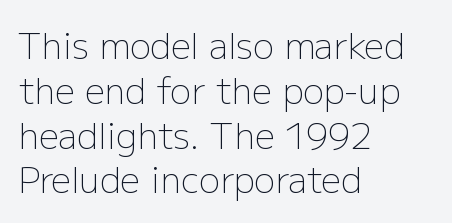
{"serif": "no", "italic": "no", "bold": "no", "weight": "light", "width": "normal", "stroke_contrast": "low", "x_height": "medium", "monospaced": "no", "underline": "no", "align": "left", "line_spacing": "normal", "line_spacing_ratio": 1.28, "letter_spacing": "normal", "letter_spacing_em": 0.0, "glyph_px": 35}
